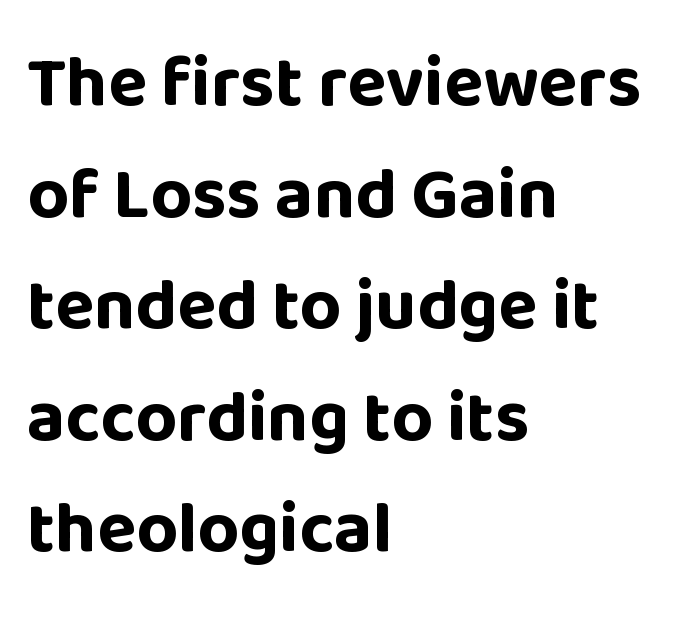
{"serif": "no", "italic": "no", "bold": "yes", "weight": "bold", "width": "normal", "stroke_contrast": "low", "x_height": "large", "monospaced": "no", "underline": "no", "align": "left", "line_spacing": "normal", "line_spacing_ratio": 1.55, "letter_spacing": "normal", "letter_spacing_em": 0.0, "glyph_px": 72}
